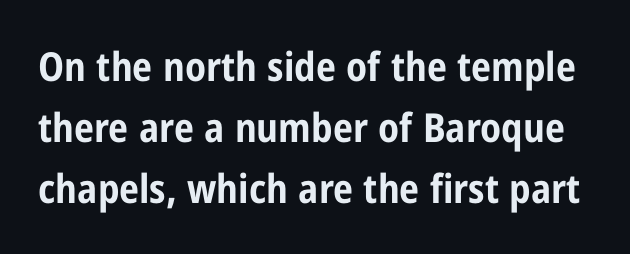
You could not count columns in this text — the font is proportionally spaced. The face used here has the dense, thick strokes of a bold. To sum up the face: it is a sans, with no serifs. Just letters on the line, the space beneath them empty. Look at the tracking — it's just the regular setting, nothing added. The rendering uses a moderate line-height, typical for paragraphs.
